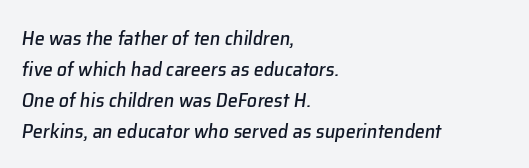
Teacher's note: observe the even left margin — that is flush-left alignment. Italic: yes, the glyphs are oblique. Unmarked baselines from the first word to the last. No extra tracking has been applied to these lines.
